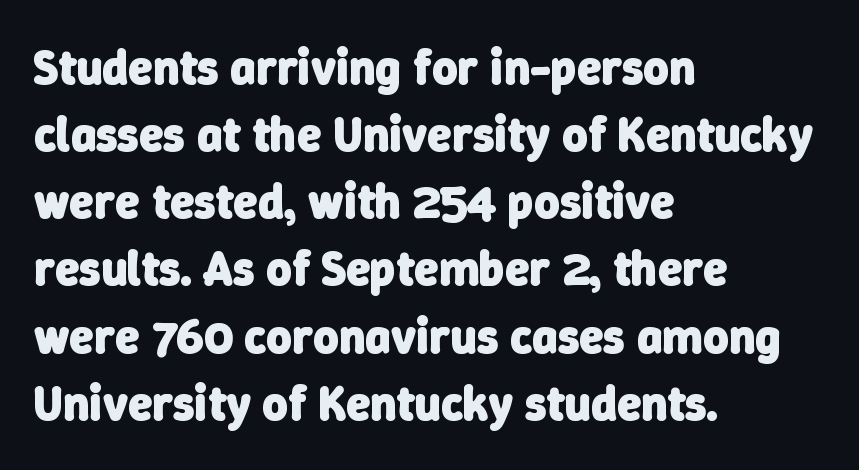
Q: Is the text bold? A: Yes.
Q: Is the typeface a serif or a sans-serif typeface? A: Sans-serif.
Q: Is the text underlined? A: No.
Q: How is the paragraph aligned? A: Left-aligned.
Q: Is the spacing between letters normal or unusually wide? A: Normal.
Q: Is the spacing between lines tight, normal or loose? A: Normal.
Q: Width (condensed, normal, or wide)? A: Normal.
Q: Stroke contrast? A: Low.
Q: x-height? A: Medium.
Q: Monospaced? A: No.
